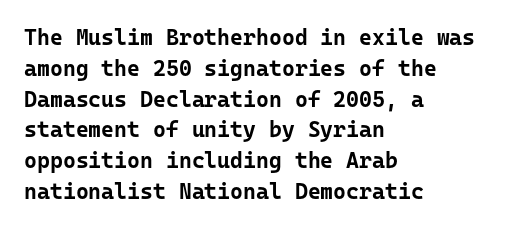
No italicization has been applied; the sample stays upright. The line-height multiplier appears to be the usual default. The face used here has the dense, thick strokes of a bold. Clear beneath every line of the passage. Each word holds together tightly as a unit, with standard inter-letter gaps. The typesetter chose a ragged-right arrangement here.
